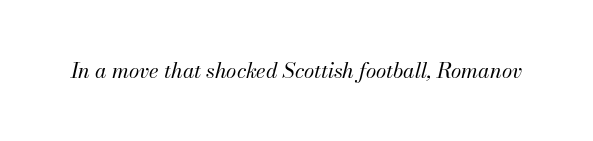
Q: Is the text bold? A: No.
Q: Is the text italic (slanted)? A: Yes, it leans right by about 13 degrees.
Q: Is the text underlined? A: No.
Q: Is the spacing between letters normal or unusually wide? A: Normal.
